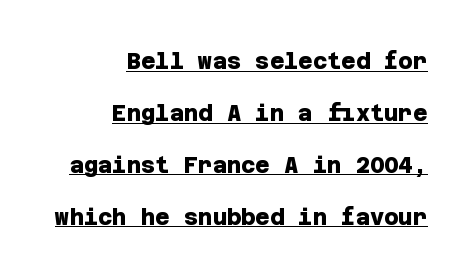
The image shows 22 px bold type; set right-aligned, loose line spacing (2.36x), normal letter spacing, underlined.
